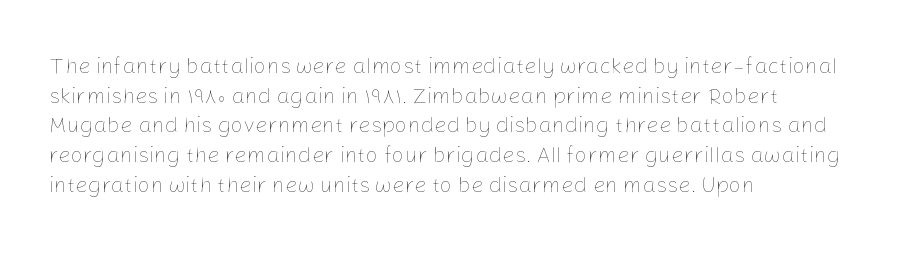
Unmarked baselines from the first word to the last. The designer left line spacing at the default. The rendering anchors every line to the left-hand side. The gaps between neighbouring characters are ordinary and unremarkable. The type sits square on the baseline with zero lean.
